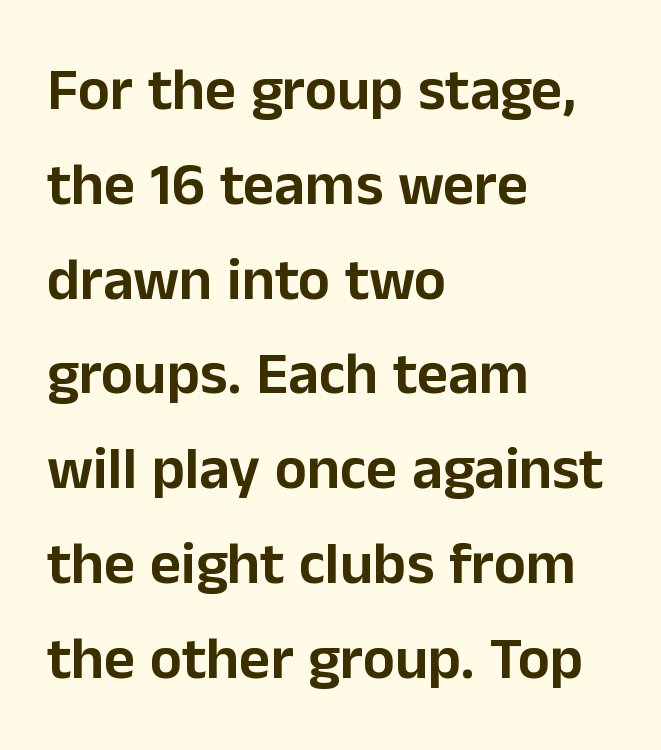
Q: Is the text italic (slanted)? A: No, it is upright.
Q: Is the typeface a serif or a sans-serif typeface? A: Sans-serif.
Q: Is the text underlined? A: No.
Q: How is the paragraph aligned? A: Left-aligned.
Q: Is the spacing between letters normal or unusually wide? A: Normal.
Q: Is the spacing between lines tight, normal or loose? A: Normal.
Q: Width (condensed, normal, or wide)? A: Normal.
Q: Stroke contrast? A: Low.
Q: x-height? A: Medium.
Q: Monospaced? A: No.
